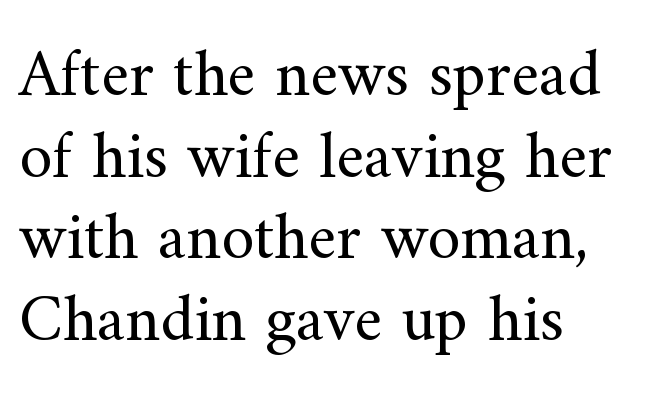
Line starts are locked; line ends wander. Letters rest on an invisible, unmarked baseline. Unbolded letterforms with no extra heft. No extra tracking has been applied to these lines. The type family on display is of the serif kind. This sample has the flowing, uneven cadence of proportional lettering.
